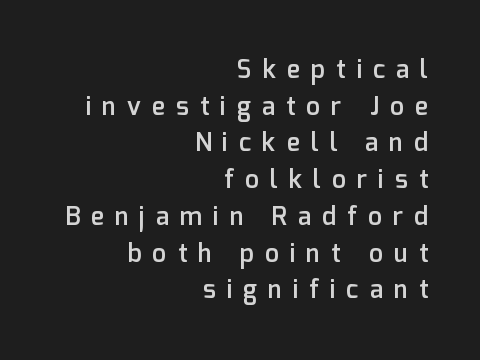
Q: Is the text bold? A: Semi-bold.
Q: Is the text italic (slanted)? A: No, it is upright.
Q: Is the text underlined? A: No.
Q: How is the paragraph aligned? A: Right-aligned.
Q: Is the spacing between letters normal or unusually wide? A: Unusually wide.
Q: Is the spacing between lines tight, normal or loose? A: Normal.
